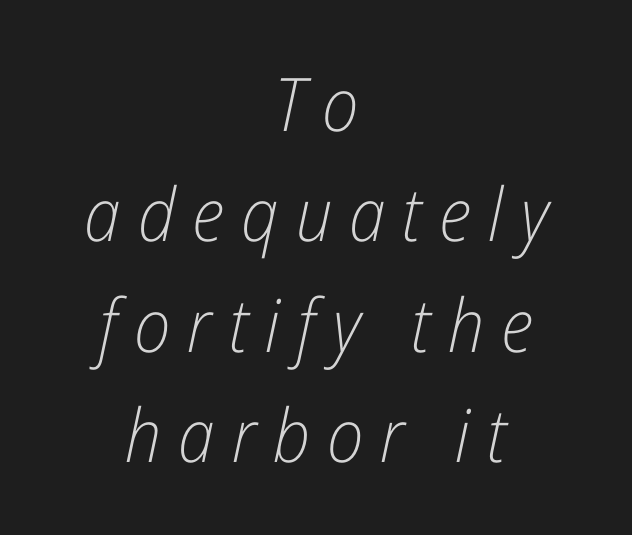
Q: Is the text bold? A: No.
Q: Is the text italic (slanted)? A: Yes, it leans right by about 12 degrees.
Q: Is the text underlined? A: No.
Q: How is the paragraph aligned? A: Centered.
Q: Is the spacing between letters normal or unusually wide? A: Unusually wide.
Q: Is the spacing between lines tight, normal or loose? A: Normal.
Q: Width (condensed, normal, or wide)? A: Condensed.
Q: Stroke contrast? A: Low.
Q: x-height? A: Medium.
Q: Monospaced? A: No.
